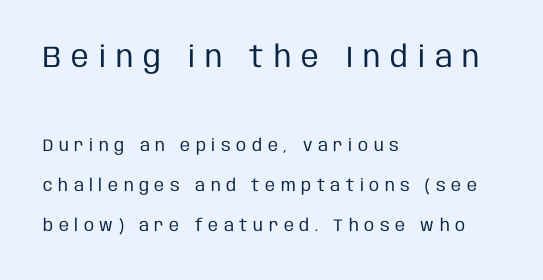
Horizontal alignment here is leftward, the default for most running prose. Every stem runs plumb, perpendicular to the baseline. The passage shown is typeset with a sans-serif family. Weight: regular or lighter.
